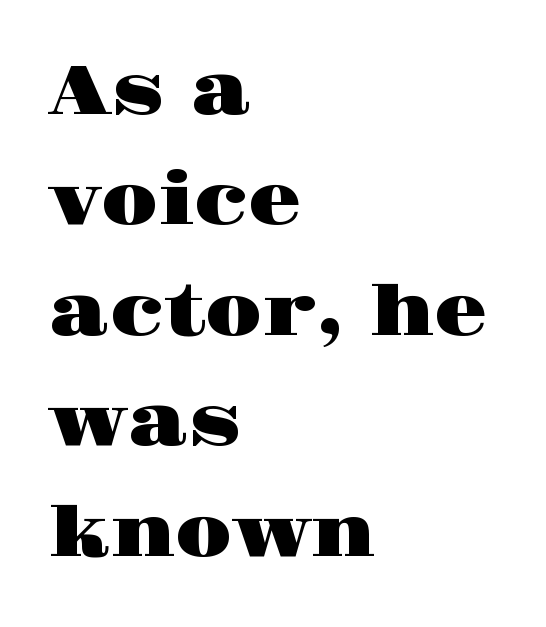
The letters stand straight up with perfectly vertical stems. A typesetter would call this leading conventional body-copy spacing. Each letter keeps its own natural width here, so spacing adapts to shape. Spacing between characters is what you'd get straight out of the box.
